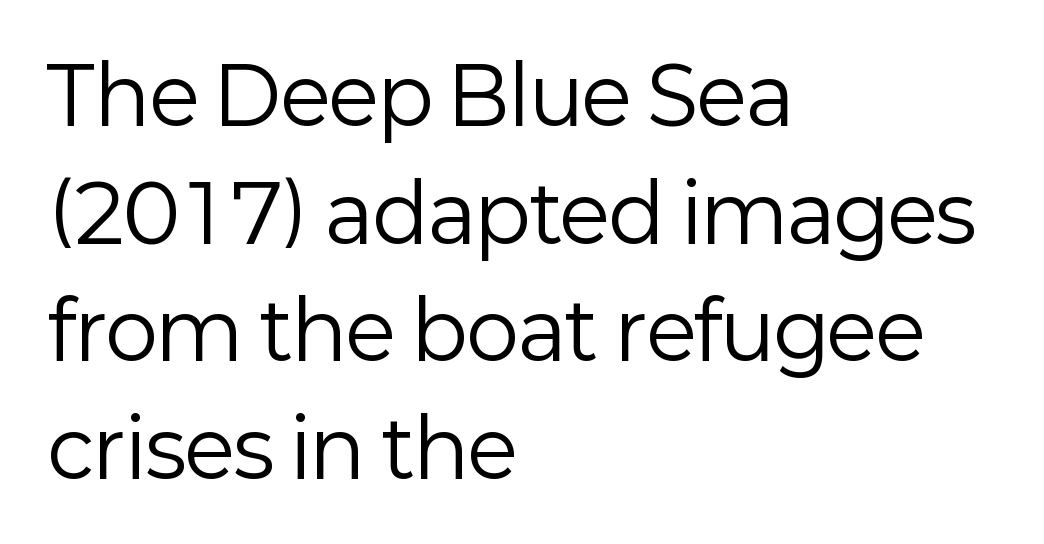
{"serif": "no", "italic": "no", "bold": "no", "weight": "regular", "width": "normal", "stroke_contrast": "low", "x_height": "medium", "monospaced": "no", "underline": "no", "align": "left", "line_spacing": "normal", "line_spacing_ratio": 1.49, "letter_spacing": "normal", "letter_spacing_em": 0.0, "glyph_px": 79}
